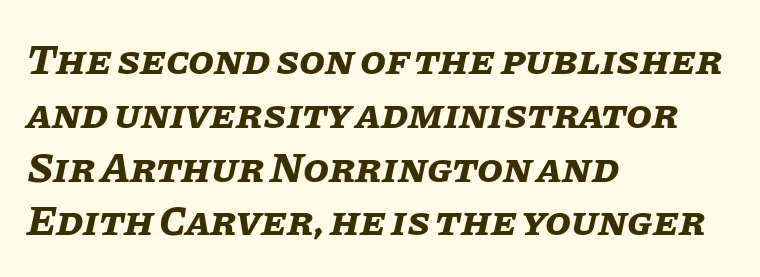
Q: Is the text bold? A: Yes.
Q: Is the text italic (slanted)? A: Yes, it leans right by about 11 degrees.
Q: Is the text underlined? A: No.
Q: How is the paragraph aligned? A: Left-aligned.
Q: Is the spacing between letters normal or unusually wide? A: Normal.
Q: Is the spacing between lines tight, normal or loose? A: Normal.
Q: Width (condensed, normal, or wide)? A: Normal.
Q: Stroke contrast? A: Low.
Q: x-height? A: Large.
Q: Monospaced? A: No.
